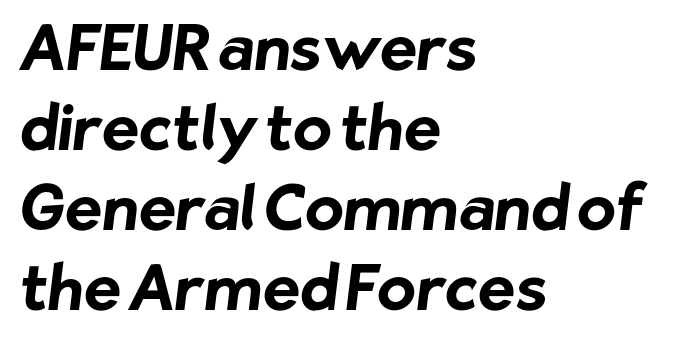
{"serif": "no", "bold": "yes", "weight": "bold", "width": "normal", "stroke_contrast": "low", "x_height": "medium", "monospaced": "no", "underline": "no", "align": "left", "line_spacing": "normal", "line_spacing_ratio": 1.27, "letter_spacing": "normal", "letter_spacing_em": 0.0, "glyph_px": 63}
